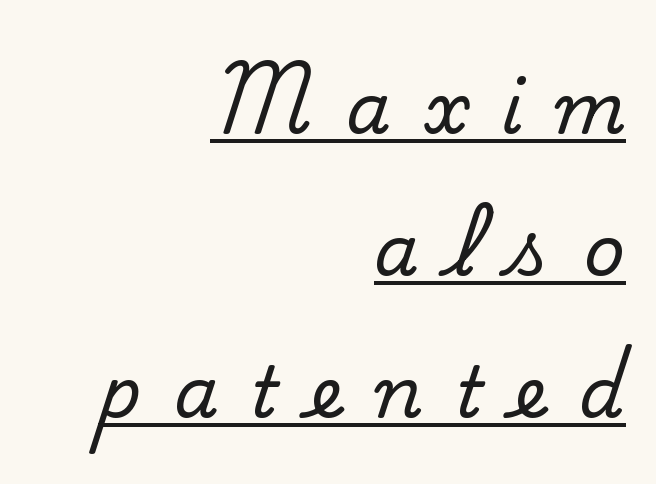
{"serif": "yes", "width": "normal", "stroke_contrast": "medium", "x_height": "small", "monospaced": "no", "underline": "yes", "align": "right", "line_spacing": "loose", "line_spacing_ratio": 2.0, "letter_spacing": "wide", "letter_spacing_em": 0.46, "glyph_px": 71}
